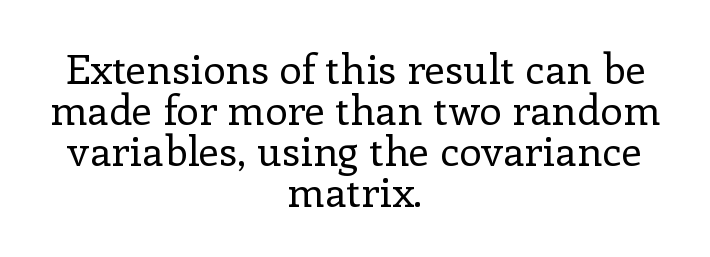
The image shows 41 px regular-weight serif type, upright; set centered, tight line spacing (1.0x), normal letter spacing, not underlined; low stroke contrast and a medium x-height.
